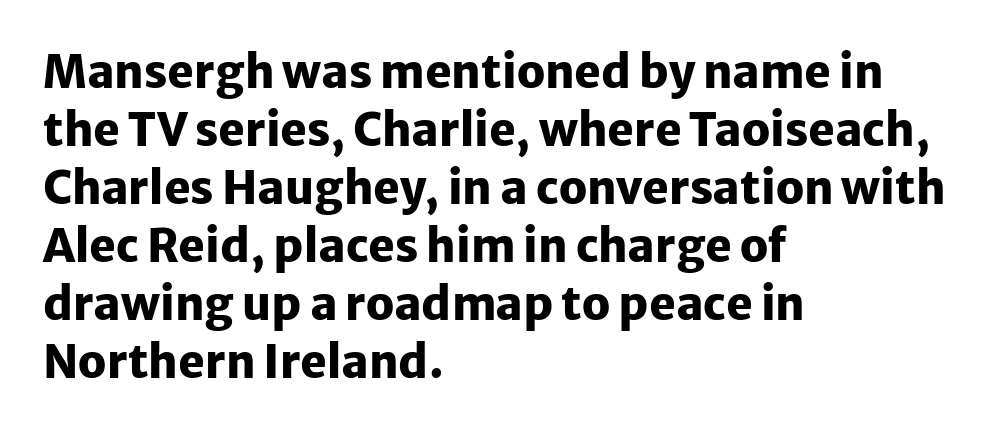
Quick note: interline space is typical. These lines are rendered in a variable-pitch font. Stroke thickness is high; the sample reads as a true bold. Is this a sans? Yes — the strokes have no serifs. The rag falls on the right side of this text block.
